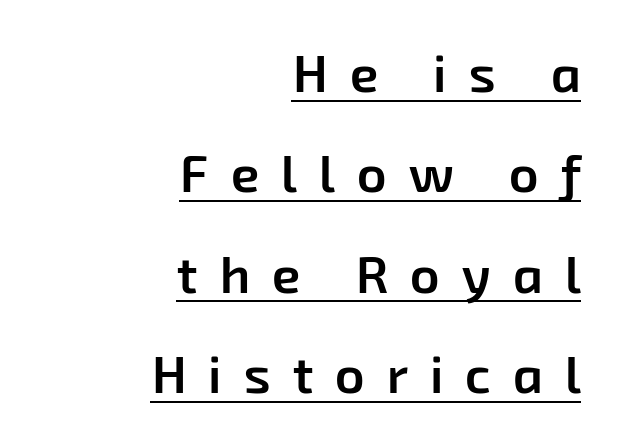
The font is running at a semibold setting, under full bold. Beneath each row of characters lies a ruled line. The font family rendered here belongs to the sans-serif group. This block would shrink considerably if given ordinary leading; it's expanded now. The passage is arranged like a letterhead date or caption credit — flush right. Compared with typical body copy, the letter spacing here is much looser.
